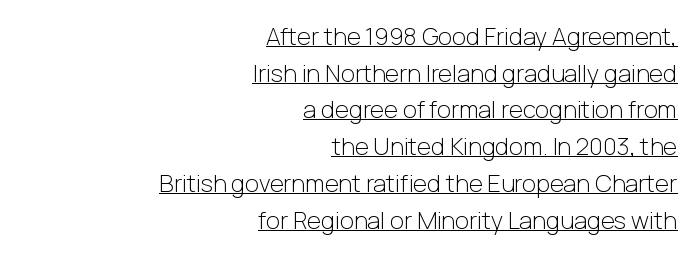
Q: Is the text bold? A: No.
Q: Is the text italic (slanted)? A: No, it is upright.
Q: Is the text underlined? A: Yes.
Q: How is the paragraph aligned? A: Right-aligned.
Q: Is the spacing between letters normal or unusually wide? A: Normal.
Q: Is the spacing between lines tight, normal or loose? A: Normal.
